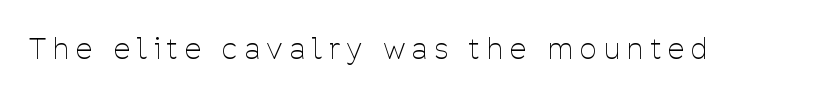
{"serif": "no", "italic": "no", "bold": "no", "weight": "thin", "width": "condensed", "stroke_contrast": "low", "x_height": "medium", "monospaced": "no", "underline": "no", "letter_spacing": "wide", "letter_spacing_em": 0.26, "glyph_px": 29}
